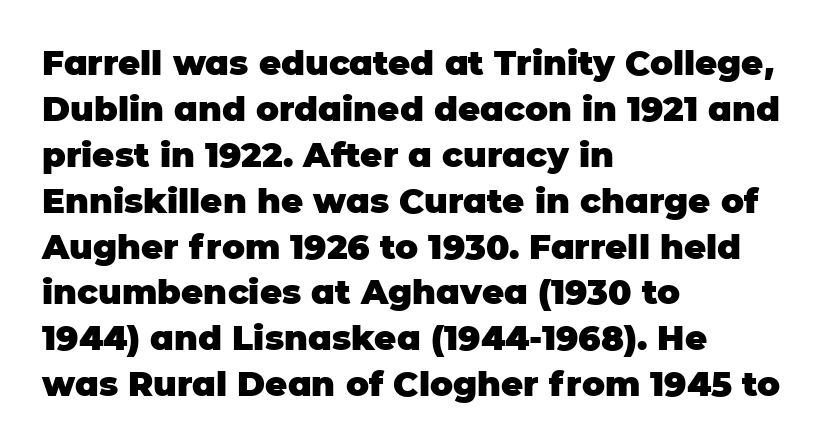
{"serif": "no", "italic": "no", "bold": "yes", "weight": "heavy", "width": "normal", "stroke_contrast": "low", "x_height": "large", "monospaced": "no", "underline": "no", "align": "left", "line_spacing": "normal", "line_spacing_ratio": 1.35, "letter_spacing": "normal", "letter_spacing_em": 0.0, "glyph_px": 34}
